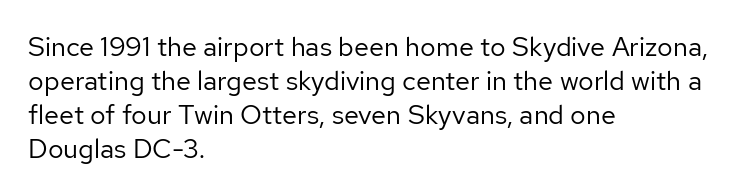
Vertically, the passage feels balanced, rows spaced as you'd expect. The strip under each line holds only bare page. Weight: in the light-to-regular range. Glyph-to-glyph distance matches everyday printed text.
